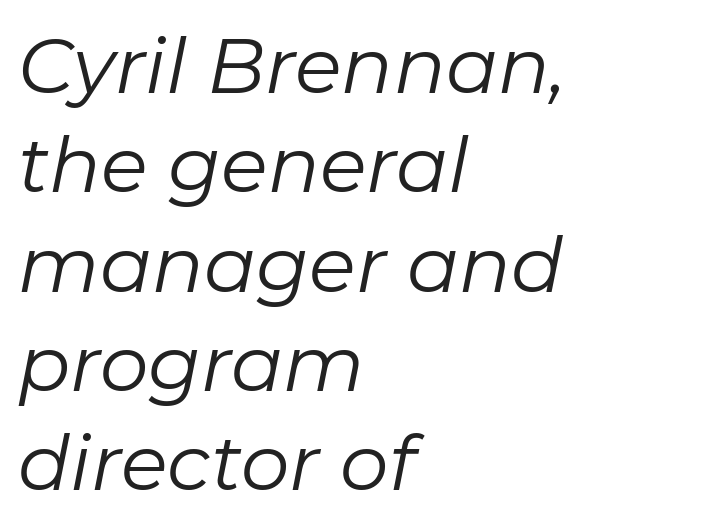
The rendering uses natural spacing where letterforms have individual widths. The space between consecutive lines is moderate. These glyphs show unthickened strokes, regular width or finer. The face used here is rendered with its standard letterfit. The passage is arranged the way most books set body copy — flush left. Characters are canted at an angle relative to the baseline's perpendicular.
